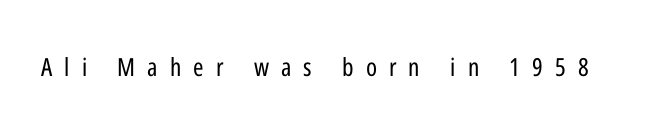
The image shows 25 px text type, upright; set unusually wide letter spacing (+0.48 em), not underlined.
